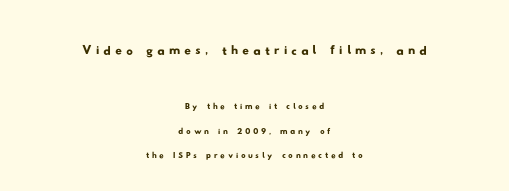
Each letter keeps its own natural width here, so spacing adapts to shape. The foot of each line stays bare and open. The rendering positions every line midway between the sides. Serif or sans? Sans — the stroke terminals are bare. The initial chunk of copy outweighs the following chunk in type size. The passage shown stacks its lines with hardly any gap.
